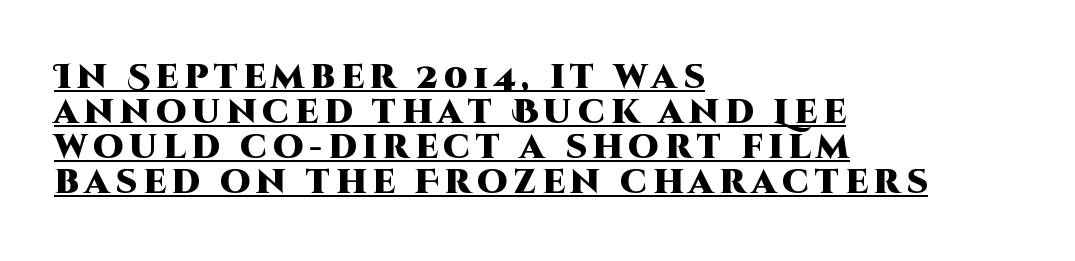
The image shows 34 px heavy sans-serif type, upright; set left-aligned, tight line spacing (1.03x), underlined; high stroke contrast and a large x-height.
